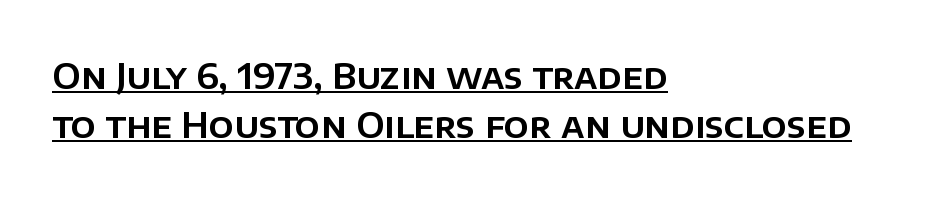
Q: Is the text italic (slanted)? A: No, it is upright.
Q: Is the typeface a serif or a sans-serif typeface? A: Sans-serif.
Q: Is the text underlined? A: Yes.
Q: How is the paragraph aligned? A: Left-aligned.
Q: Is the spacing between letters normal or unusually wide? A: Normal.
Q: Is the spacing between lines tight, normal or loose? A: Normal.
Q: Width (condensed, normal, or wide)? A: Normal.
Q: Stroke contrast? A: Low.
Q: x-height? A: Large.
Q: Monospaced? A: No.
